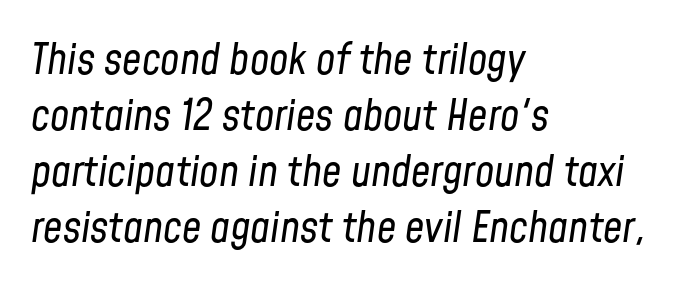
Q: Is the text bold? A: No.
Q: Is the text italic (slanted)? A: Yes, it leans right by about 8 degrees.
Q: Is the text underlined? A: No.
Q: How is the paragraph aligned? A: Left-aligned.
Q: Is the spacing between letters normal or unusually wide? A: Normal.
Q: Is the spacing between lines tight, normal or loose? A: Normal.
Q: Width (condensed, normal, or wide)? A: Condensed.
Q: Stroke contrast? A: Low.
Q: x-height? A: Medium.
Q: Monospaced? A: No.
